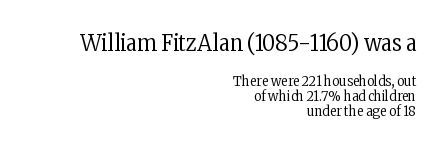
The image shows 23 px text type, upright; set right-aligned, tight line spacing (1.1x), normal letter spacing, not underlined; the first (top) block is 1.64x larger.
